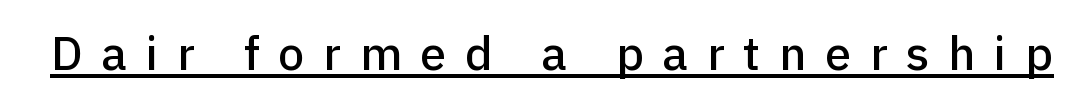
Q: Is the text italic (slanted)? A: No, it is upright.
Q: Is the typeface a serif or a sans-serif typeface? A: Sans-serif.
Q: Is the text underlined? A: Yes.
Q: Is the spacing between letters normal or unusually wide? A: Unusually wide.
Q: Width (condensed, normal, or wide)? A: Normal.
Q: Stroke contrast? A: Low.
Q: x-height? A: Medium.
Q: Monospaced? A: No.
